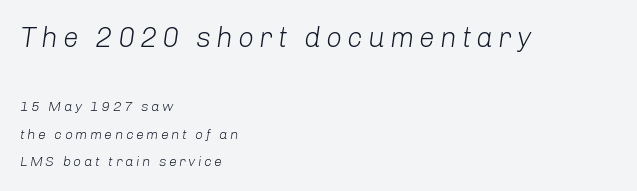
The image shows 28 px light type, italic (leaning right); set left-aligned, loose line spacing (1.96x), not underlined; the first (top) block is 2.0x larger; low stroke contrast and a medium x-height.
